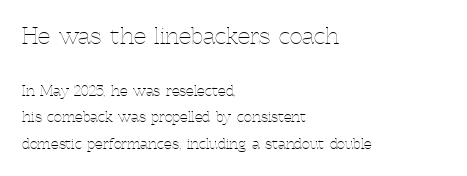
Q: Is the text bold? A: No.
Q: Is the text italic (slanted)? A: No, it is upright.
Q: Is the text underlined? A: No.
Q: How is the paragraph aligned? A: Left-aligned.
Q: Is the spacing between letters normal or unusually wide? A: Normal.
Q: Is the spacing between lines tight, normal or loose? A: Loose.
Q: Which block of text is set in a larger size, the first (top) or the second (bottom)? A: The first (top) one.
